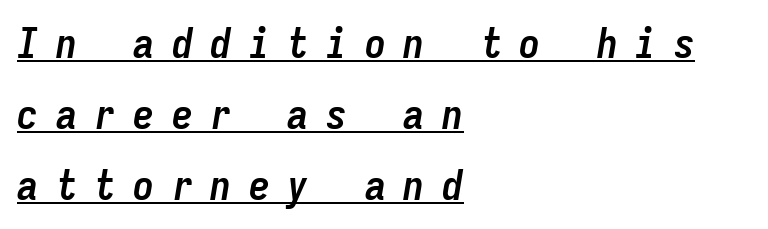
Q: Is the text bold? A: Yes.
Q: Is the text italic (slanted)? A: Yes, it leans right by about 9 degrees.
Q: Is the text underlined? A: Yes.
Q: How is the paragraph aligned? A: Left-aligned.
Q: Is the spacing between letters normal or unusually wide? A: Unusually wide.
Q: Is the spacing between lines tight, normal or loose? A: Normal.
Q: Width (condensed, normal, or wide)? A: Condensed.
Q: Stroke contrast? A: Low.
Q: x-height? A: Medium.
Q: Monospaced? A: Yes.
